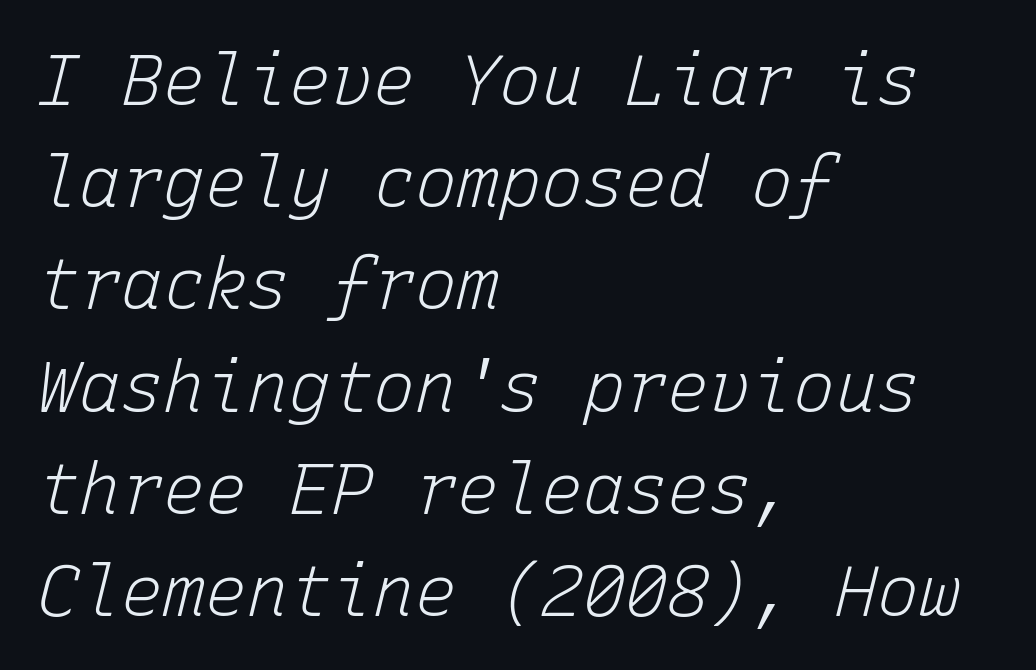
{"italic": "yes", "lean": "right", "slant_degrees": 15, "bold": "no", "weight": "light", "width": "normal", "stroke_contrast": "low", "x_height": "medium", "monospaced": "yes", "underline": "no", "align": "left", "line_spacing": "normal", "line_spacing_ratio": 1.46, "letter_spacing": "normal", "letter_spacing_em": 0.0, "glyph_px": 70}
